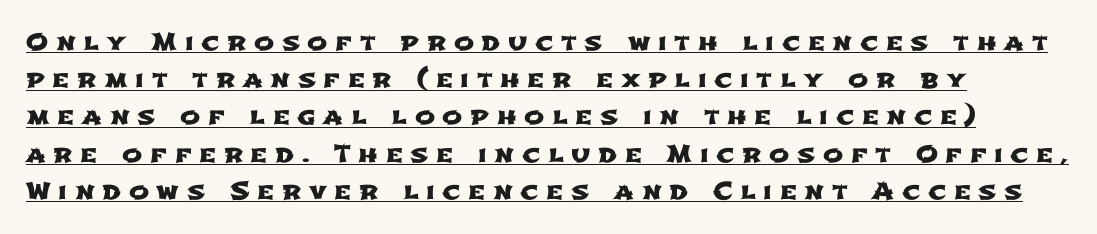
Q: Is the text underlined? A: Yes.
Q: How is the paragraph aligned? A: Left-aligned.
Q: Is the spacing between letters normal or unusually wide? A: Unusually wide.
Q: Is the spacing between lines tight, normal or loose? A: Normal.
